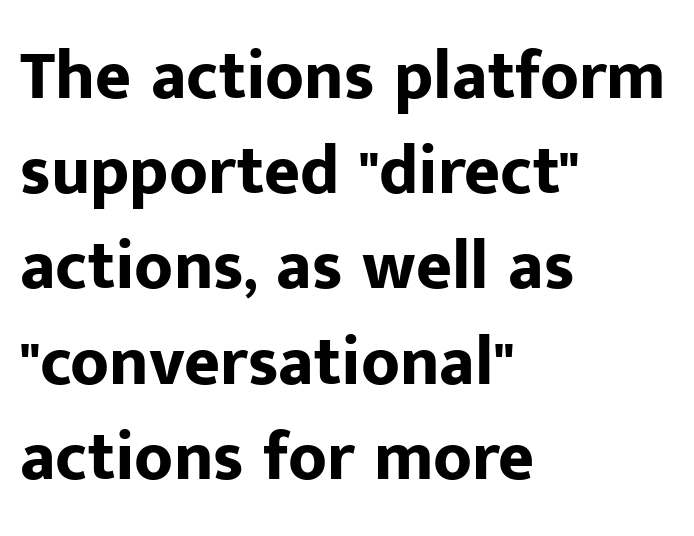
Spacing verdict: proportional, widths tailored to each character. Horizontal bands of white between lines are of average thickness. The horizontal fit of the characters is conventional and even. Nope, not italic — everything's standing straight.
